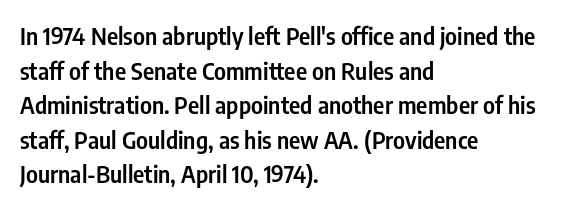
The image shows 24 px text type, upright; set left-aligned, normal line spacing (1.44x), normal letter spacing, not underlined.
